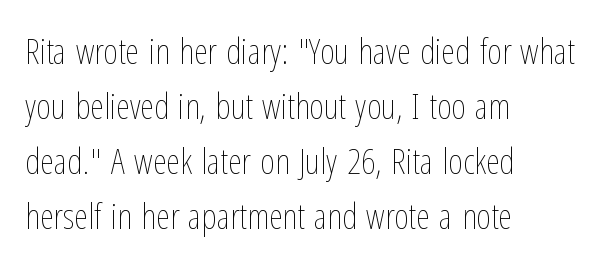
The space directly below the letters is spotless. A light-to-regular cut is what we see here. The face used here is proportionally spaced, like ordinary book or web type. The passage is arranged the way most books set body copy — flush left. Nobody touched the tracking dial on this one.
